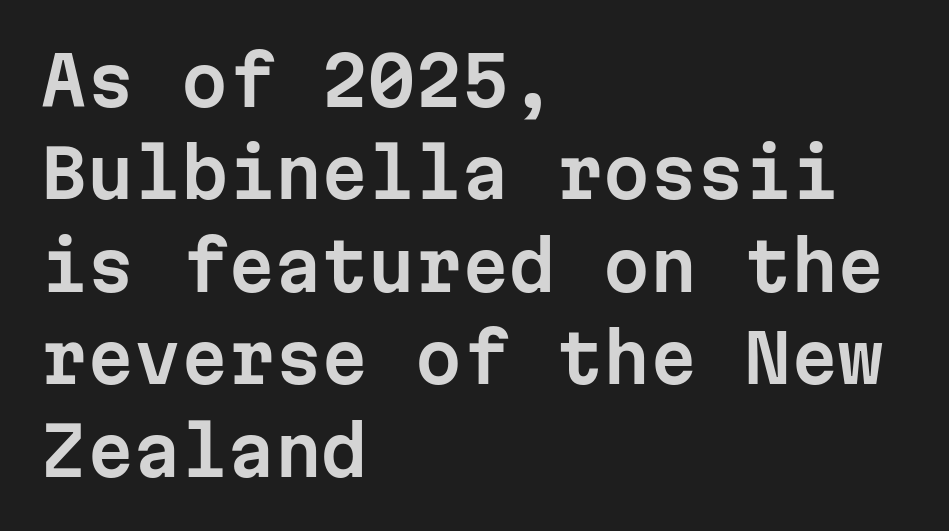
{"serif": "no", "italic": "no", "width": "normal", "stroke_contrast": "low", "x_height": "medium", "monospaced": "yes", "underline": "no", "align": "left", "line_spacing": "normal", "line_spacing_ratio": 1.38, "letter_spacing": "normal", "letter_spacing_em": 0.0, "glyph_px": 67}
